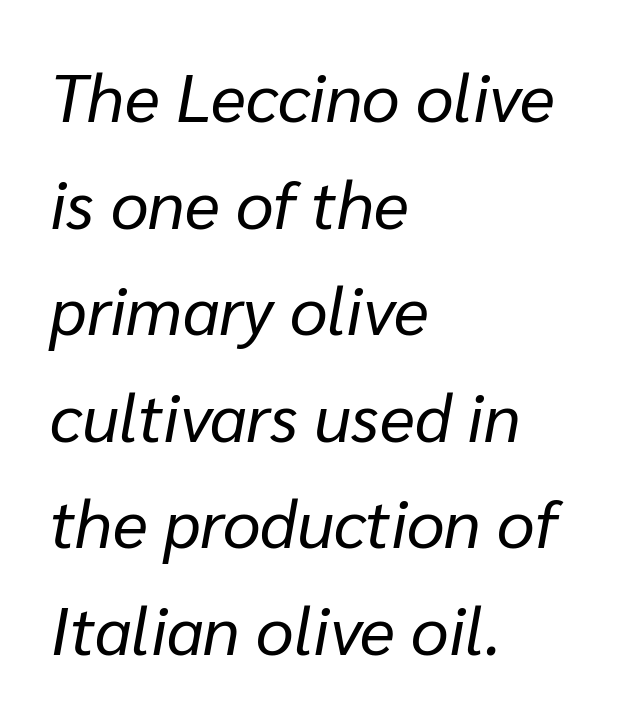
Q: Is the text bold? A: No.
Q: Is the text italic (slanted)? A: Yes, it leans right by about 10 degrees.
Q: Is the text underlined? A: No.
Q: How is the paragraph aligned? A: Left-aligned.
Q: Is the spacing between letters normal or unusually wide? A: Normal.
Q: Is the spacing between lines tight, normal or loose? A: Normal.
Q: Width (condensed, normal, or wide)? A: Normal.
Q: Stroke contrast? A: Low.
Q: x-height? A: Medium.
Q: Monospaced? A: No.
